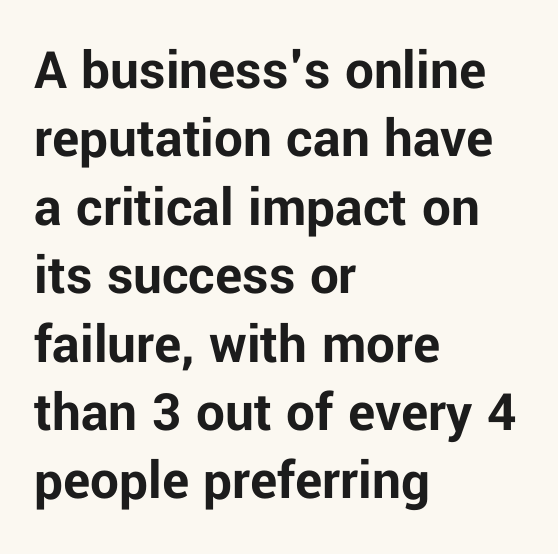
Q: Is the text bold? A: Yes.
Q: Is the text italic (slanted)? A: No, it is upright.
Q: Is the typeface a serif or a sans-serif typeface? A: Sans-serif.
Q: Is the text underlined? A: No.
Q: How is the paragraph aligned? A: Left-aligned.
Q: Is the spacing between letters normal or unusually wide? A: Normal.
Q: Width (condensed, normal, or wide)? A: Normal.
Q: Stroke contrast? A: Low.
Q: x-height? A: Medium.
Q: Monospaced? A: No.
